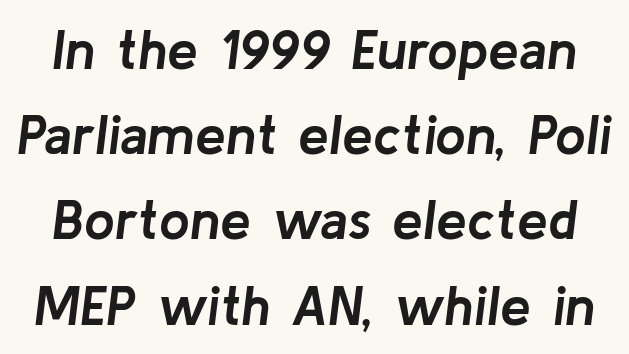
{"italic": "yes", "lean": "right", "slant_degrees": 8, "bold": "yes", "weight": "semibold", "width": "normal", "stroke_contrast": "low", "x_height": "medium", "monospaced": "no", "underline": "no", "line_spacing": "normal", "line_spacing_ratio": 1.55, "letter_spacing": "normal", "letter_spacing_em": 0.0, "glyph_px": 55}
